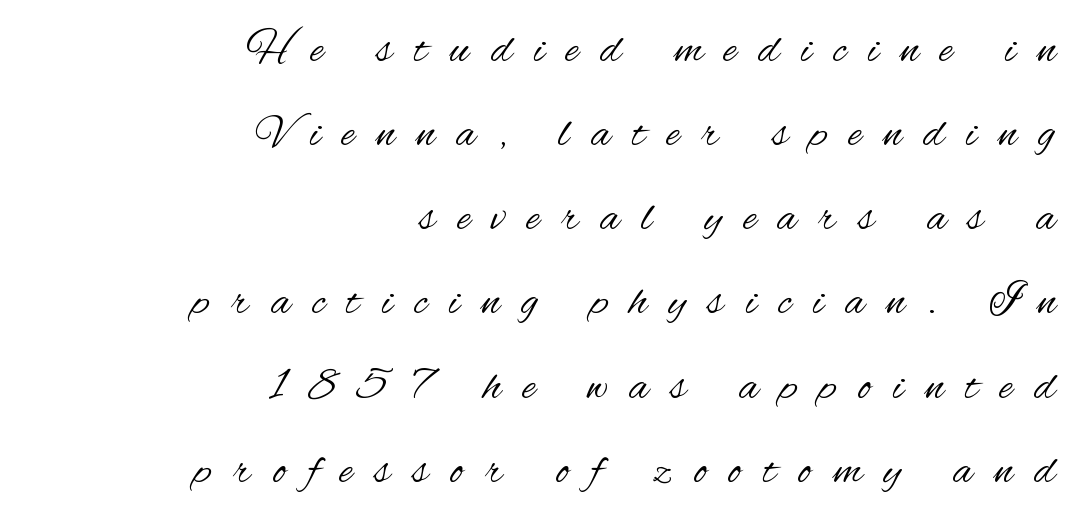
The image shows 45 px regular-weight, condensed sans-serif type; set right-aligned, line spacing 1.87x, unusually wide letter spacing (+0.49 em), not underlined; medium stroke contrast and a small x-height.
